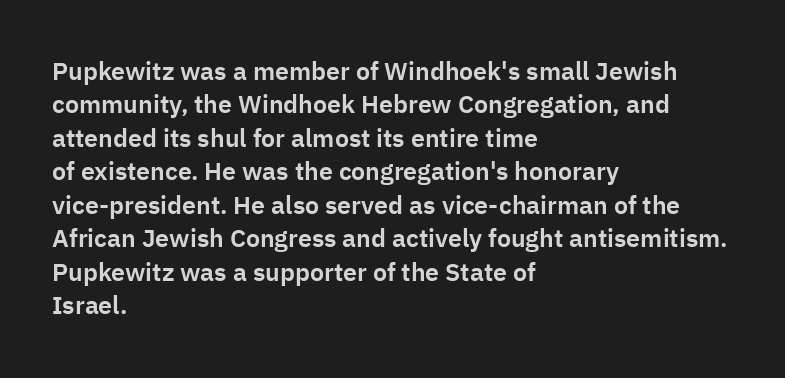
Q: Is the text italic (slanted)? A: No, it is upright.
Q: Is the text underlined? A: No.
Q: How is the paragraph aligned? A: Left-aligned.
Q: Is the spacing between letters normal or unusually wide? A: Normal.
Q: Is the spacing between lines tight, normal or loose? A: Normal.
